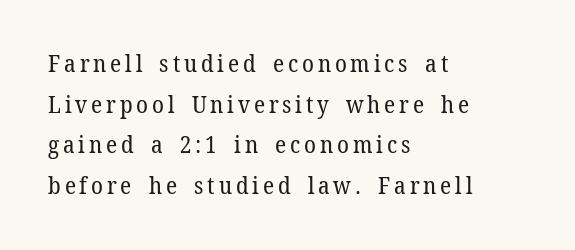
{"italic": "no", "bold": "no", "underline": "no", "align": "left", "line_spacing": "normal", "line_spacing_ratio": 1.69, "glyph_px": 24}
